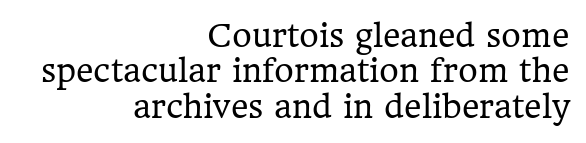
Check where the strokes stop: tiny serifs finish them off. Just letters on the line, the space beneath them empty. Layout note: lines flush right. Posture: straight, roman, zero tilt. The line texture is even and compact thanks to regular tracking.
